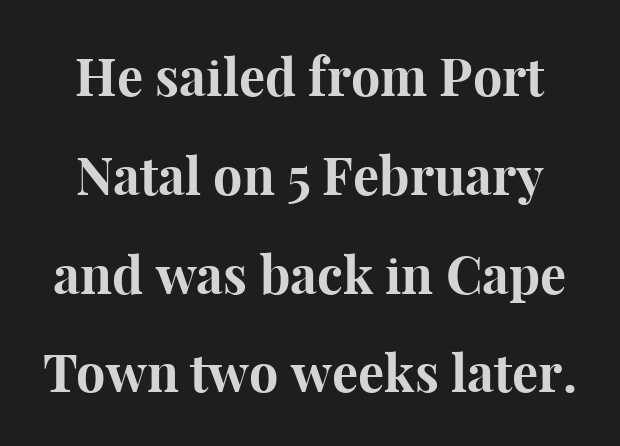
{"serif": "yes", "italic": "no", "bold": "yes", "weight": "bold", "width": "normal", "stroke_contrast": "high", "x_height": "medium", "monospaced": "no", "underline": "no", "line_spacing": "loose", "line_spacing_ratio": 1.9, "letter_spacing": "normal", "letter_spacing_em": 0.0, "glyph_px": 52}
